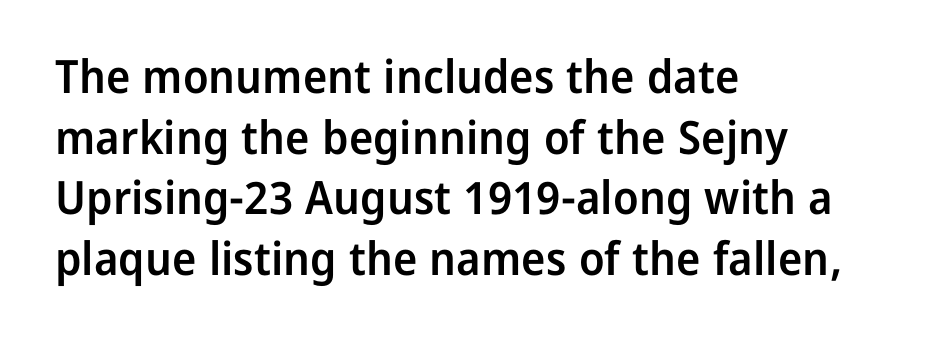
Q: Is the text bold? A: Semi-bold.
Q: Is the text italic (slanted)? A: No, it is upright.
Q: Is the typeface a serif or a sans-serif typeface? A: Sans-serif.
Q: Is the text underlined? A: No.
Q: How is the paragraph aligned? A: Left-aligned.
Q: Is the spacing between letters normal or unusually wide? A: Normal.
Q: Is the spacing between lines tight, normal or loose? A: Normal.
Q: Width (condensed, normal, or wide)? A: Normal.
Q: Stroke contrast? A: Low.
Q: x-height? A: Medium.
Q: Monospaced? A: No.
